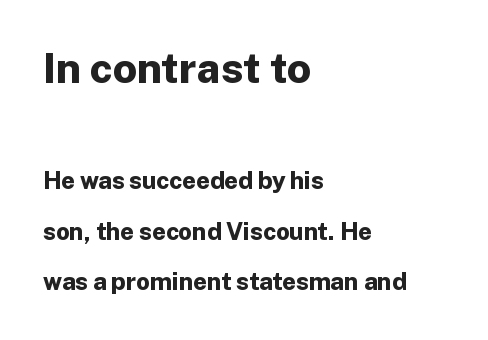
Casual observation: everything's shoved over to the left. Compared with typical body copy, the letter spacing here is the same. Letters rest on an invisible, unmarked baseline. The block sitting higher on the canvas is the one with enlarged characters. The block of text is sparse from top to bottom, with ample space between rows.
